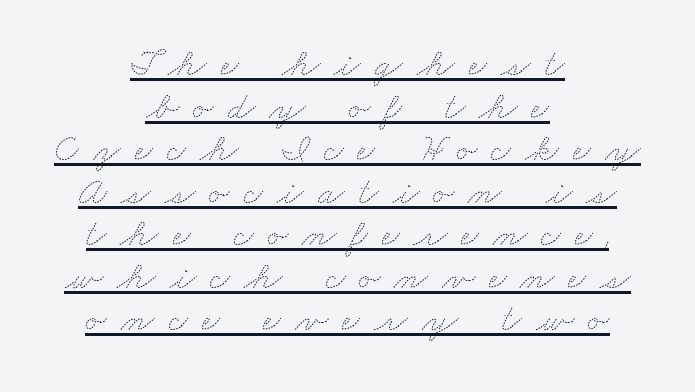
{"bold": "no", "weight": "thin", "width": "wide", "stroke_contrast": "medium", "x_height": "small", "monospaced": "no", "underline": "yes", "align": "center", "line_spacing": "tight", "line_spacing_ratio": 1.09, "letter_spacing": "wide", "letter_spacing_em": 0.36, "glyph_px": 39}
